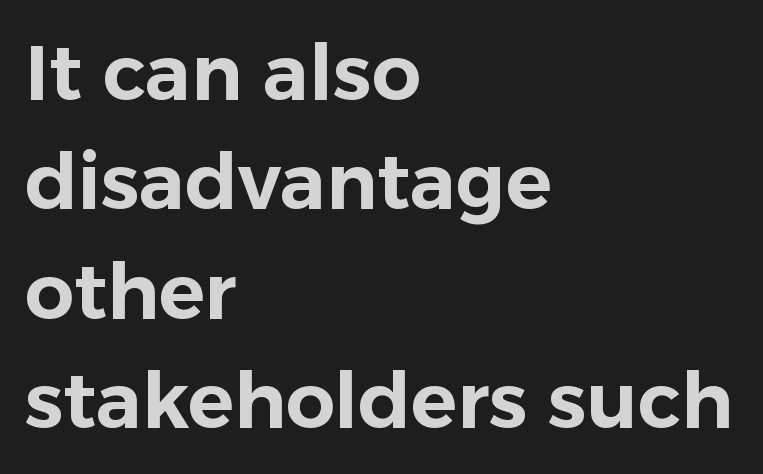
Underlining? Definitely not there. Varying glyph widths throughout — classic text-font behaviour. The leading is moderate, giving the passage an even texture. This rendering leaves character spacing at its baseline value. Is the block centered? No — it sits flush against the left margin.
